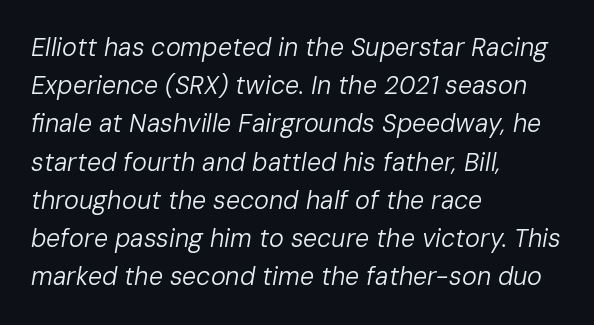
Students, note that the glyphs here touch the page at normal intervals. Stem width sits at or under what a default text font uses. If you drew a ruler down the left edge, every line would touch it. The lines sit at an ordinary, default distance from one another.
